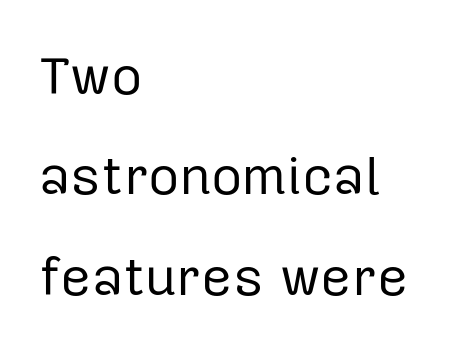
The image shows 54 px regular-weight sans-serif type, upright; set left-aligned, line spacing 1.86x, normal letter spacing, not underlined; low stroke contrast and a medium x-height.
